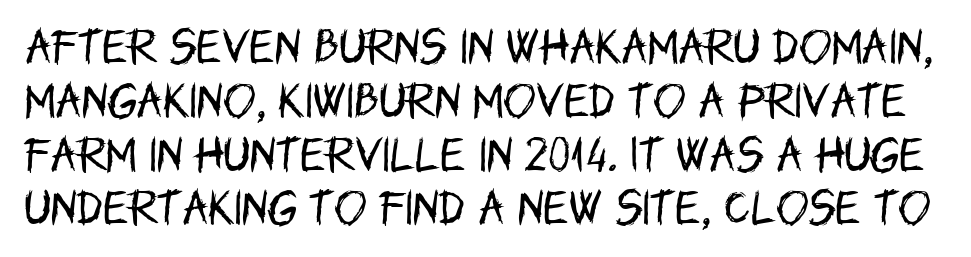
{"serif": "no", "italic": "no", "bold": "no", "weight": "regular", "width": "condensed", "stroke_contrast": "low", "x_height": "large", "monospaced": "no", "underline": "no", "line_spacing": "normal", "line_spacing_ratio": 1.38, "letter_spacing": "normal", "letter_spacing_em": 0.0, "glyph_px": 39}
